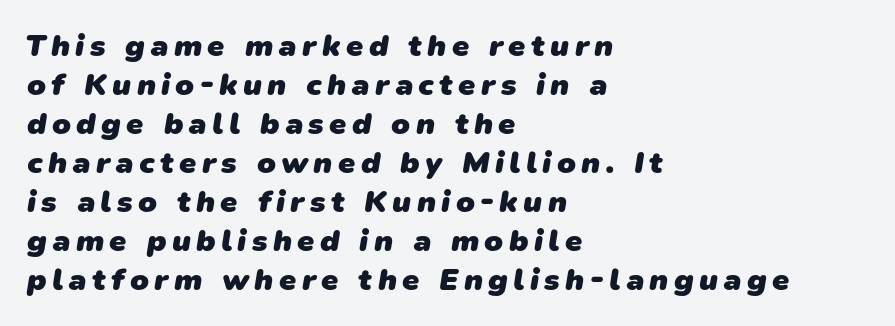
Q: Is the text bold? A: Yes.
Q: Is the typeface a serif or a sans-serif typeface? A: Sans-serif.
Q: Is the text underlined? A: No.
Q: How is the paragraph aligned? A: Left-aligned.
Q: Is the spacing between lines tight, normal or loose? A: Normal.
Q: Width (condensed, normal, or wide)? A: Normal.
Q: Stroke contrast? A: Low.
Q: x-height? A: Medium.
Q: Monospaced? A: No.
